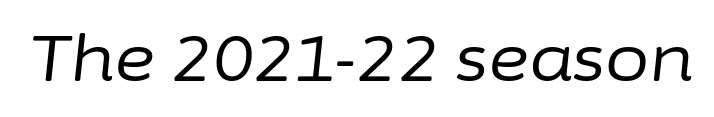
The image shows 64 px regular-weight type, italic (leaning right); set normal letter spacing, not underlined; low stroke contrast and a medium x-height.
